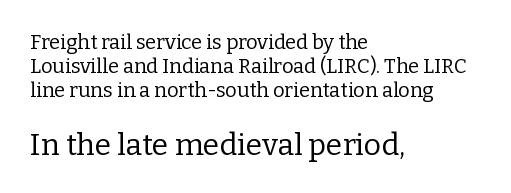
{"serif": "yes", "italic": "no", "bold": "no", "weight": "regular", "width": "normal", "stroke_contrast": "low", "x_height": "medium", "monospaced": "no", "underline": "no", "align": "left", "line_spacing_ratio": 1.2, "letter_spacing": "normal", "letter_spacing_em": 0.0, "larger_block": "second", "size_ratio": 1.5, "glyph_px": 30}
